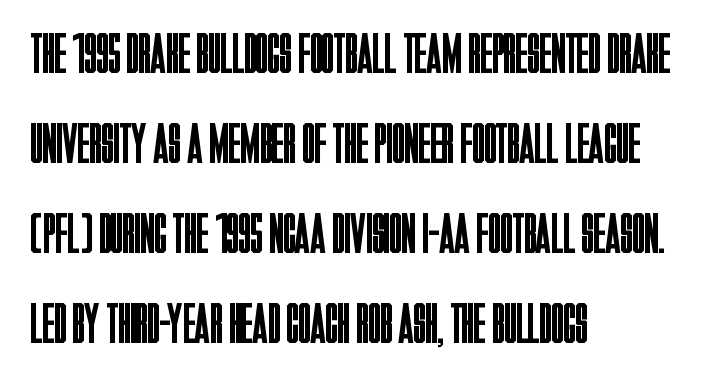
Honestly, the row spacing looks completely unremarkable. This is not heavy type; no bold has been used. Leftover space on each line is placed entirely after the last word. Each row of text sits above clean, open space. Vertical strokes here are truly vertical.
